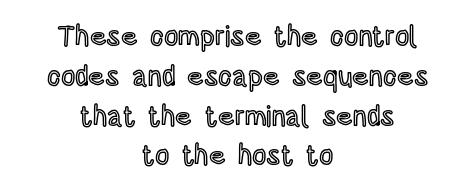
Q: Is the text italic (slanted)? A: No, it is upright.
Q: Is the text underlined? A: No.
Q: How is the paragraph aligned? A: Centered.
Q: Is the spacing between letters normal or unusually wide? A: Normal.
Q: Is the spacing between lines tight, normal or loose? A: Normal.
Q: Width (condensed, normal, or wide)? A: Condensed.
Q: x-height? A: Large.
Q: Monospaced? A: No.
